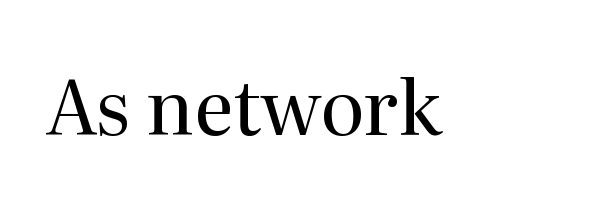
Q: Is the text bold? A: No.
Q: Is the text italic (slanted)? A: No, it is upright.
Q: Is the typeface a serif or a sans-serif typeface? A: Serif.
Q: Is the text underlined? A: No.
Q: Is the spacing between letters normal or unusually wide? A: Normal.
Q: Width (condensed, normal, or wide)? A: Normal.
Q: Stroke contrast? A: Medium.
Q: x-height? A: Medium.
Q: Monospaced? A: No.
